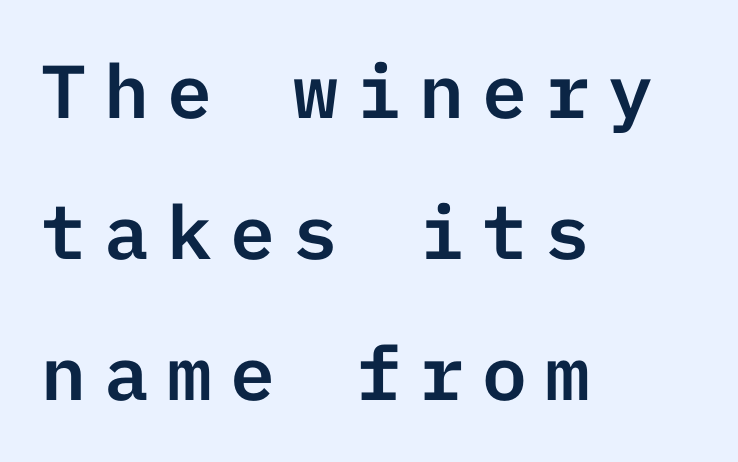
{"serif": "no", "italic": "no", "width": "normal", "stroke_contrast": "low", "x_height": "medium", "underline": "no", "align": "left", "line_spacing_ratio": 1.88, "letter_spacing": "wide", "letter_spacing_em": 0.24, "glyph_px": 75}
